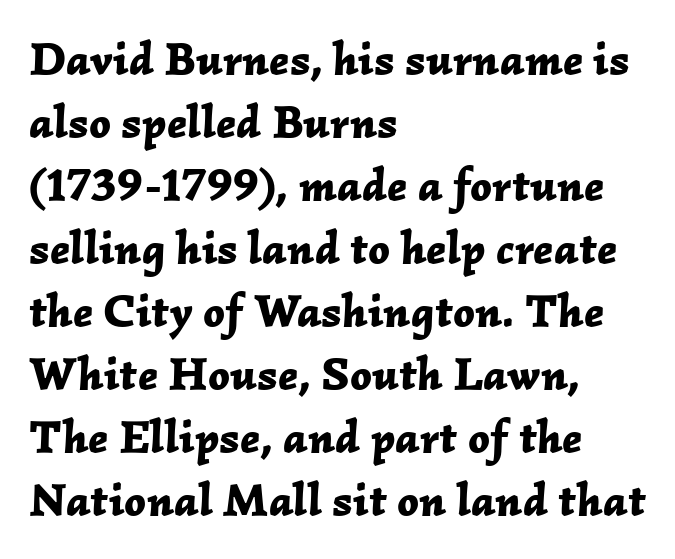
Q: Is the text bold? A: Yes.
Q: Is the text italic (slanted)? A: Yes, it leans right by about 2 degrees.
Q: Is the text underlined? A: No.
Q: How is the paragraph aligned? A: Left-aligned.
Q: Is the spacing between letters normal or unusually wide? A: Normal.
Q: Is the spacing between lines tight, normal or loose? A: Normal.
Q: Width (condensed, normal, or wide)? A: Normal.
Q: Stroke contrast? A: Low.
Q: x-height? A: Medium.
Q: Monospaced? A: No.
